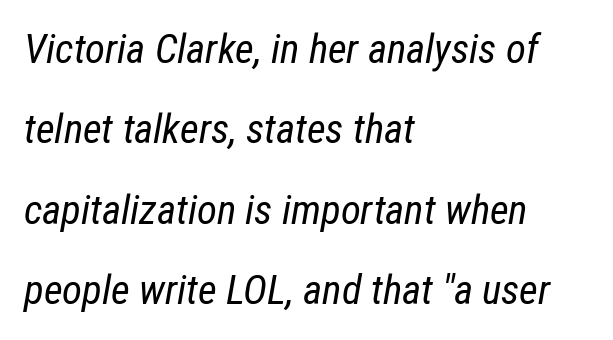
Q: Is the text bold? A: No.
Q: Is the text italic (slanted)? A: Yes, it leans right by about 12 degrees.
Q: Is the text underlined? A: No.
Q: How is the paragraph aligned? A: Left-aligned.
Q: Is the spacing between letters normal or unusually wide? A: Normal.
Q: Is the spacing between lines tight, normal or loose? A: Loose.
Q: Width (condensed, normal, or wide)? A: Condensed.
Q: Stroke contrast? A: Low.
Q: x-height? A: Medium.
Q: Monospaced? A: No.
